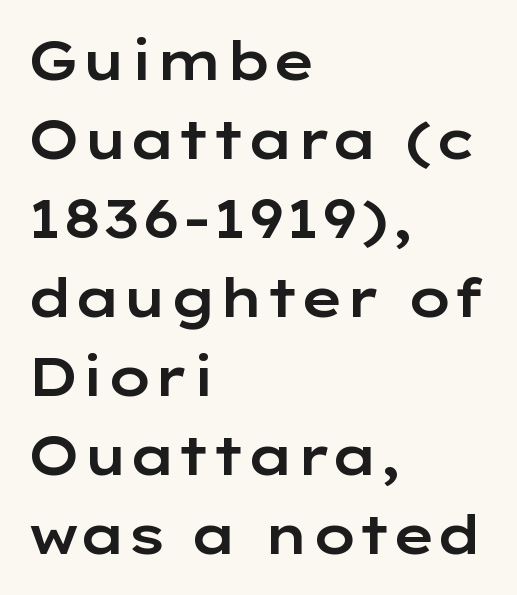
{"serif": "no", "italic": "no", "width": "wide", "stroke_contrast": "low", "x_height": "medium", "monospaced": "no", "underline": "no", "align": "left", "line_spacing": "normal", "line_spacing_ratio": 1.49, "letter_spacing": "normal", "letter_spacing_em": 0.0, "glyph_px": 53}
